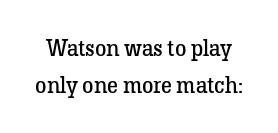
This block has exactly the height ordinary leading produces. Type without underlining. A typesetter would call this zero additional tracking. The weight tops out at a normal text grade. Posture: upright roman.
